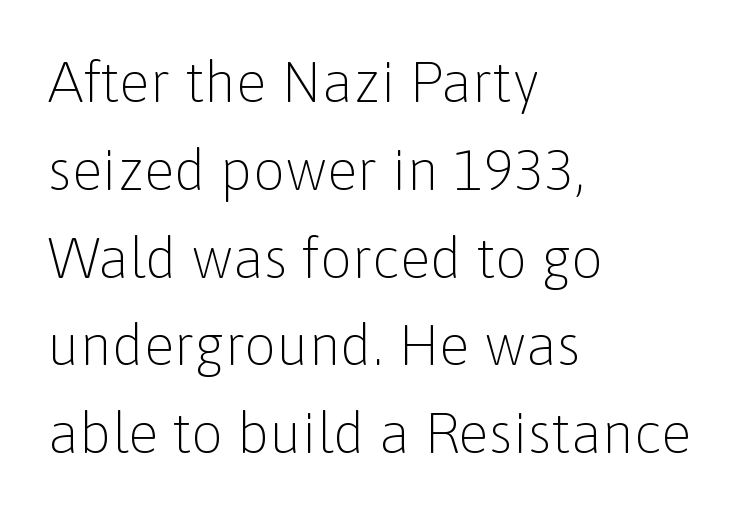
Q: Is the text bold? A: No.
Q: Is the text italic (slanted)? A: No, it is upright.
Q: Is the typeface a serif or a sans-serif typeface? A: Sans-serif.
Q: Is the text underlined? A: No.
Q: How is the paragraph aligned? A: Left-aligned.
Q: Is the spacing between letters normal or unusually wide? A: Normal.
Q: Is the spacing between lines tight, normal or loose? A: Normal.
Q: Width (condensed, normal, or wide)? A: Normal.
Q: Stroke contrast? A: Low.
Q: x-height? A: Medium.
Q: Monospaced? A: No.
